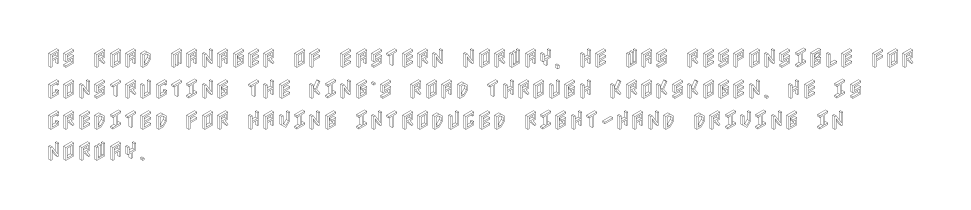
Q: Is the text italic (slanted)? A: No, it is upright.
Q: Is the text underlined? A: No.
Q: How is the paragraph aligned? A: Left-aligned.
Q: Is the spacing between letters normal or unusually wide? A: Normal.
Q: Is the spacing between lines tight, normal or loose? A: Normal.
